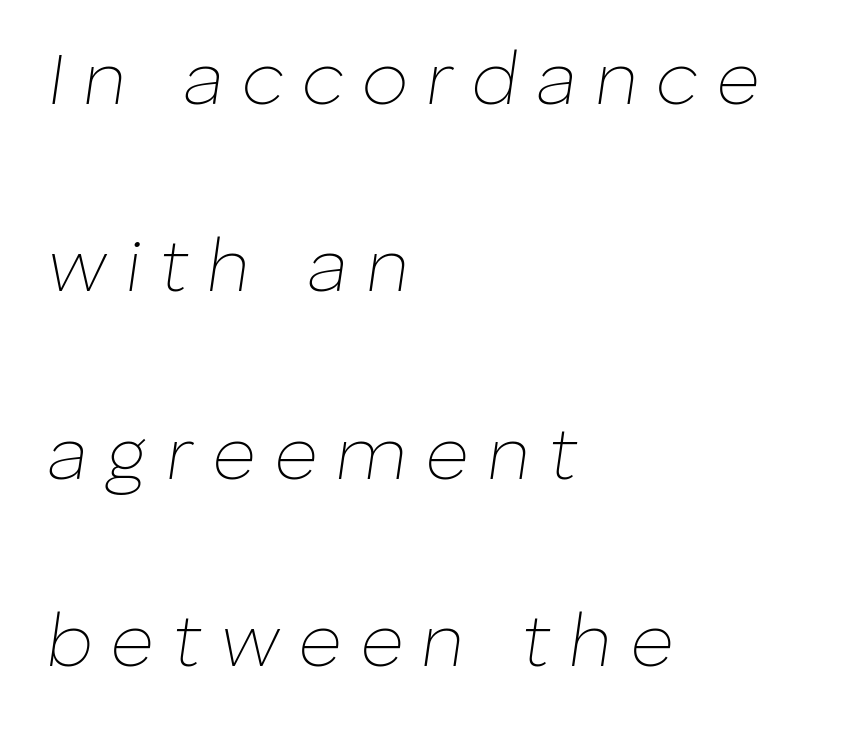
Q: Is the text bold? A: No.
Q: Is the text italic (slanted)? A: Yes, it leans right by about 8 degrees.
Q: Is the text underlined? A: No.
Q: How is the paragraph aligned? A: Left-aligned.
Q: Is the spacing between letters normal or unusually wide? A: Unusually wide.
Q: Is the spacing between lines tight, normal or loose? A: Loose.
Q: Width (condensed, normal, or wide)? A: Normal.
Q: Stroke contrast? A: Low.
Q: x-height? A: Medium.
Q: Monospaced? A: No.
